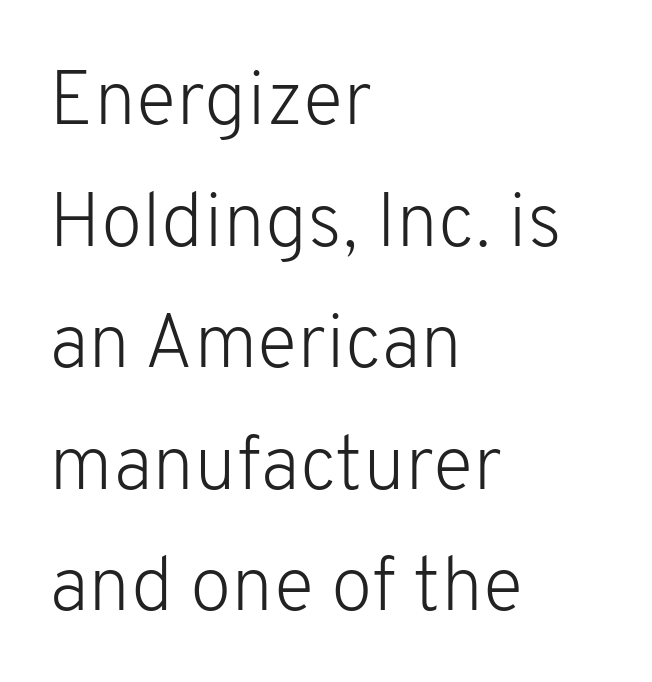
Type style note: lacks serifs. No letter is thick-stroked: the sample isn't bold. Notice how descenders clear the ascenders below comfortably — that's standard leading. The rendering keeps characters at their native spacing. Which margin do the lines hug? The left one — the right edge is uneven.
